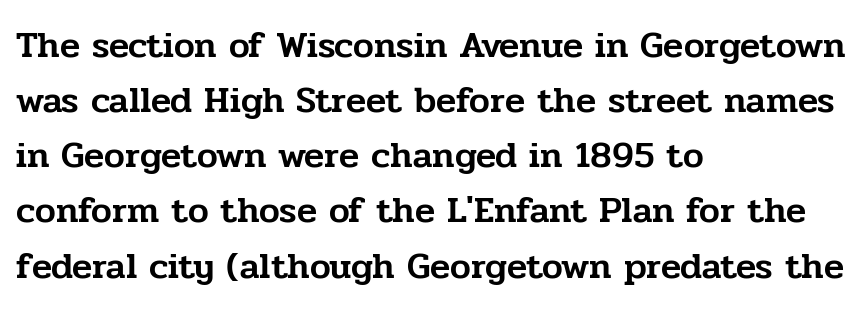
{"serif": "yes", "italic": "no", "width": "normal", "stroke_contrast": "low", "x_height": "medium", "monospaced": "no", "underline": "no", "align": "left", "line_spacing": "normal", "line_spacing_ratio": 1.49, "letter_spacing": "normal", "letter_spacing_em": 0.0, "glyph_px": 37}
